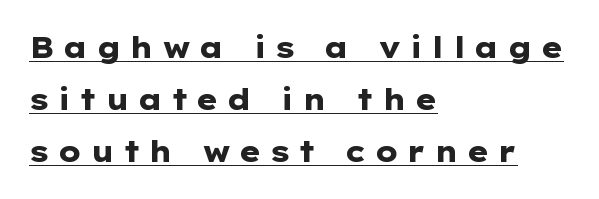
Unlike italic type, these characters show no tilt at all. Short note: letters widely spaced. This sample is left-justified, so line endings fall wherever the words run out. These words are printed bold, with thick strokes throughout.
